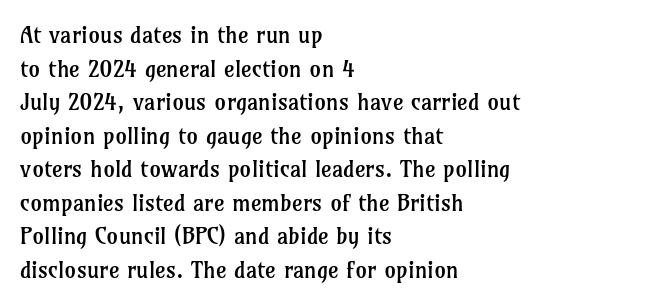
The image shows 23 px text type, upright; set left-aligned, normal line spacing (1.46x), normal letter spacing, not underlined.
